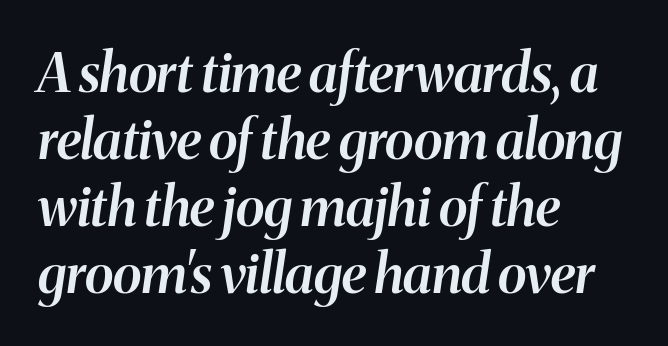
{"italic": "yes", "lean": "right", "slant_degrees": 8, "bold": "semi", "weight": "semibold", "width": "normal", "stroke_contrast": "medium", "x_height": "medium", "monospaced": "no", "underline": "no", "align": "left", "line_spacing_ratio": 1.24, "letter_spacing": "normal", "letter_spacing_em": 0.0, "glyph_px": 54}
